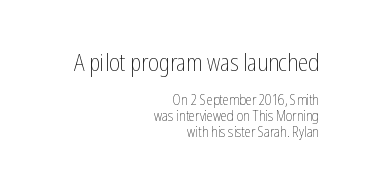
You can tell it's not italic because the verticals are truly vertical. This rendering features lettering with no underline. This is not heavy type; no bold has been used. In terms of letterspacing, this is plain default setting. Compare the two chunks: the upper has the greater cap height. The text block is weighted toward the right margin, trailing off unevenly leftward.
